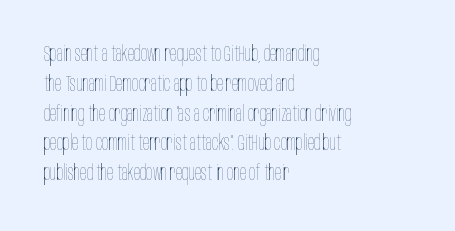
Q: Is the text bold? A: No.
Q: Is the text italic (slanted)? A: No, it is upright.
Q: Is the text underlined? A: No.
Q: How is the paragraph aligned? A: Left-aligned.
Q: Is the spacing between letters normal or unusually wide? A: Normal.
Q: Is the spacing between lines tight, normal or loose? A: Normal.
